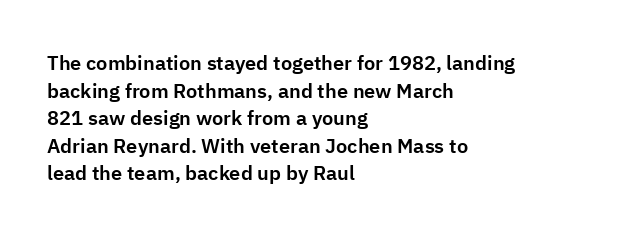
Q: Is the text italic (slanted)? A: No, it is upright.
Q: Is the text underlined? A: No.
Q: How is the paragraph aligned? A: Left-aligned.
Q: Is the spacing between letters normal or unusually wide? A: Normal.
Q: Is the spacing between lines tight, normal or loose? A: Normal.
